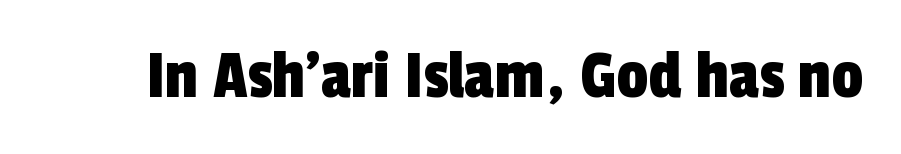
The image shows 70 px condensed sans-serif type; set normal letter spacing, not underlined; a medium x-height.
